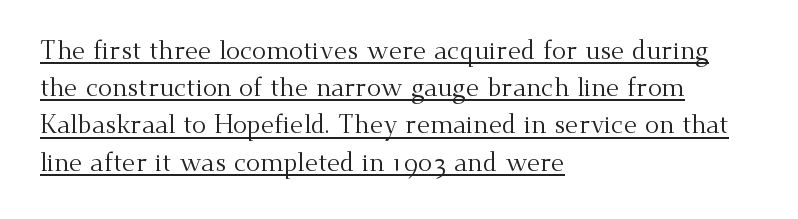
Q: Is the text bold? A: No.
Q: Is the text italic (slanted)? A: No, it is upright.
Q: Is the text underlined? A: Yes.
Q: How is the paragraph aligned? A: Left-aligned.
Q: Is the spacing between letters normal or unusually wide? A: Normal.
Q: Is the spacing between lines tight, normal or loose? A: Normal.
